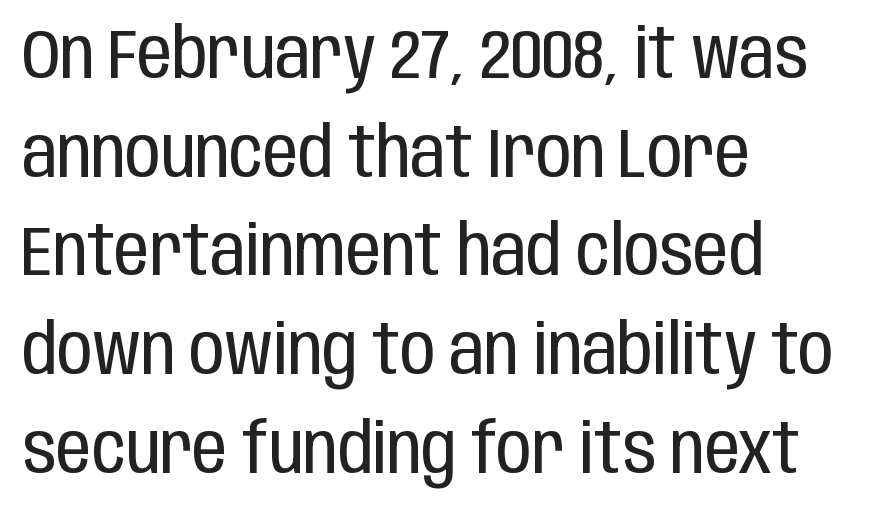
A typesetter would mark this as roman, not italic. Casual observation: everything's shoved over to the left. Looks like regular typesetting: each glyph gets only the width it needs. Interline gaps are of average width in this sample.
